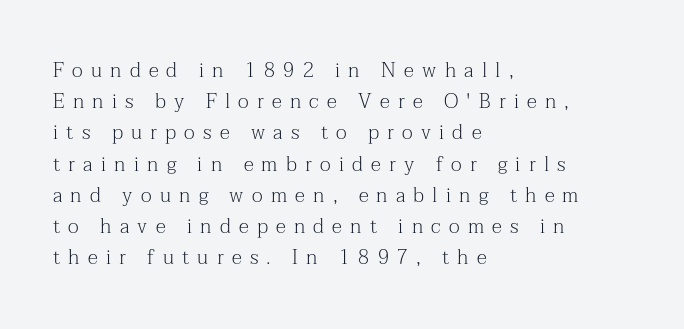
The typesetting does not lean heavy: it is not bold. Tracking here is generous; glyphs stand well apart from one another. Honestly, the row spacing looks completely unremarkable. The rag falls on the right side of this text block. If you drew a line through each stem, it would be perfectly vertical. The passage shown is not underscored anywhere.
